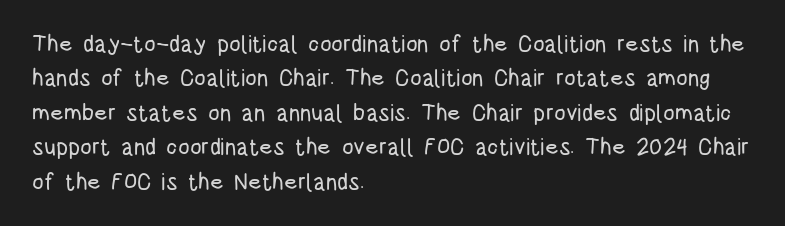
The image shows 23 px text type, upright; set left-aligned, normal line spacing (1.5x), normal letter spacing, not underlined.
